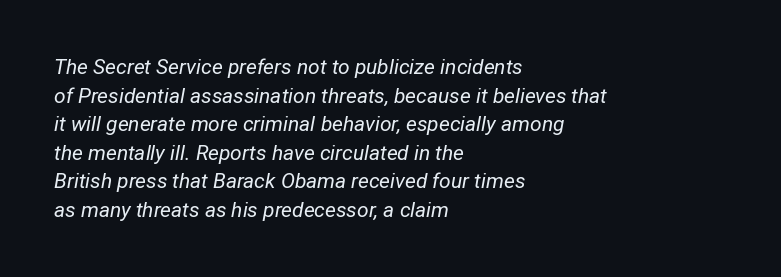
Q: Is the text bold? A: No.
Q: Is the text italic (slanted)? A: Yes, it leans right by about 12 degrees.
Q: Is the text underlined? A: No.
Q: How is the paragraph aligned? A: Left-aligned.
Q: Is the spacing between letters normal or unusually wide? A: Normal.
Q: Is the spacing between lines tight, normal or loose? A: Normal.
